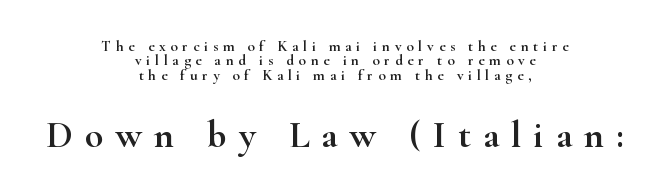
The image shows 38 px wide serif type, upright; set centered, tight line spacing (0.96x), unusually wide letter spacing (+0.32 em), not underlined; the second (bottom) block is 2.53x larger; high stroke contrast and a small x-height.
